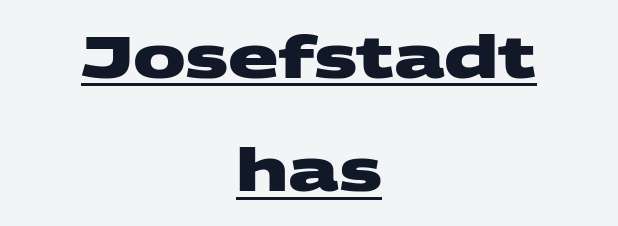
{"serif": "no", "bold": "yes", "weight": "heavy", "width": "wide", "stroke_contrast": "medium", "x_height": "large", "monospaced": "no", "underline": "yes", "align": "center", "line_spacing": "loose", "line_spacing_ratio": 1.92, "letter_spacing": "normal", "letter_spacing_em": 0.0, "glyph_px": 59}
